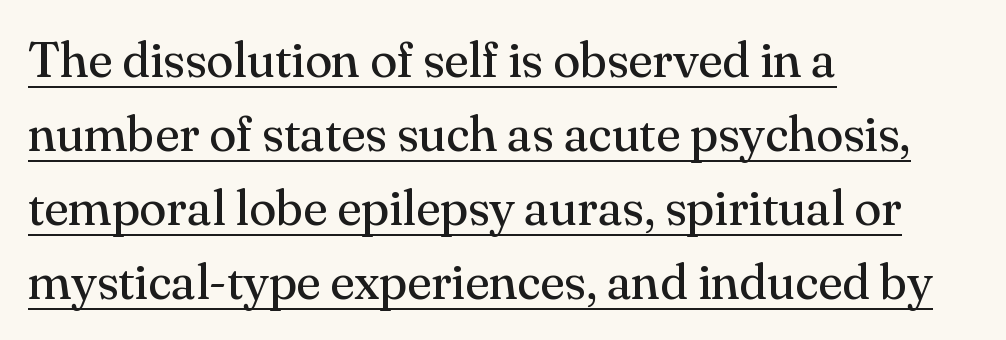
Q: Is the text bold? A: No.
Q: Is the text italic (slanted)? A: No, it is upright.
Q: Is the typeface a serif or a sans-serif typeface? A: Serif.
Q: Is the text underlined? A: Yes.
Q: How is the paragraph aligned? A: Left-aligned.
Q: Is the spacing between letters normal or unusually wide? A: Normal.
Q: Is the spacing between lines tight, normal or loose? A: Normal.
Q: Width (condensed, normal, or wide)? A: Normal.
Q: Stroke contrast? A: Medium.
Q: x-height? A: Small.
Q: Monospaced? A: No.
